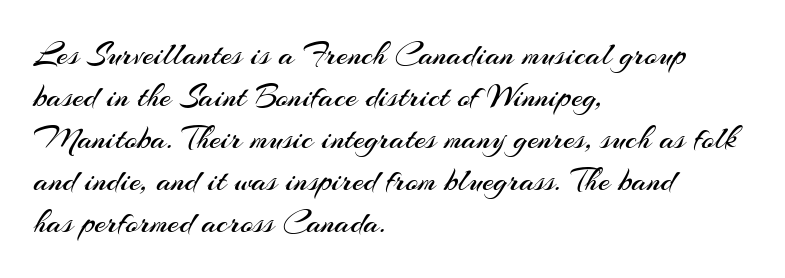
Q: Is the text bold? A: No.
Q: Is the text italic (slanted)? A: Yes.
Q: Is the typeface a serif or a sans-serif typeface? A: Sans-serif.
Q: Is the text underlined? A: No.
Q: How is the paragraph aligned? A: Left-aligned.
Q: Is the spacing between letters normal or unusually wide? A: Normal.
Q: Is the spacing between lines tight, normal or loose? A: Normal.
Q: Width (condensed, normal, or wide)? A: Normal.
Q: Stroke contrast? A: Medium.
Q: x-height? A: Small.
Q: Monospaced? A: No.
